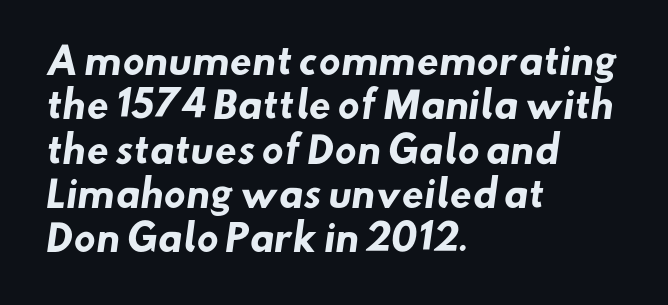
The horizontal fit of the characters is conventional and even. The typesetter chose a ragged-right arrangement here. Lines of text with bare space underneath. This rendering employs a face without finishing strokes, i.e., a sans-serif.
